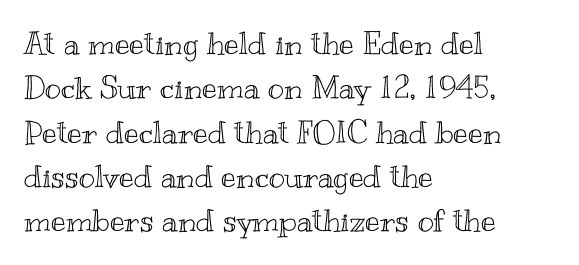
{"italic": "no", "width": "wide", "x_height": "small", "monospaced": "no", "underline": "no", "align": "left", "line_spacing": "normal", "line_spacing_ratio": 1.43, "letter_spacing": "normal", "letter_spacing_em": 0.0, "glyph_px": 31}
